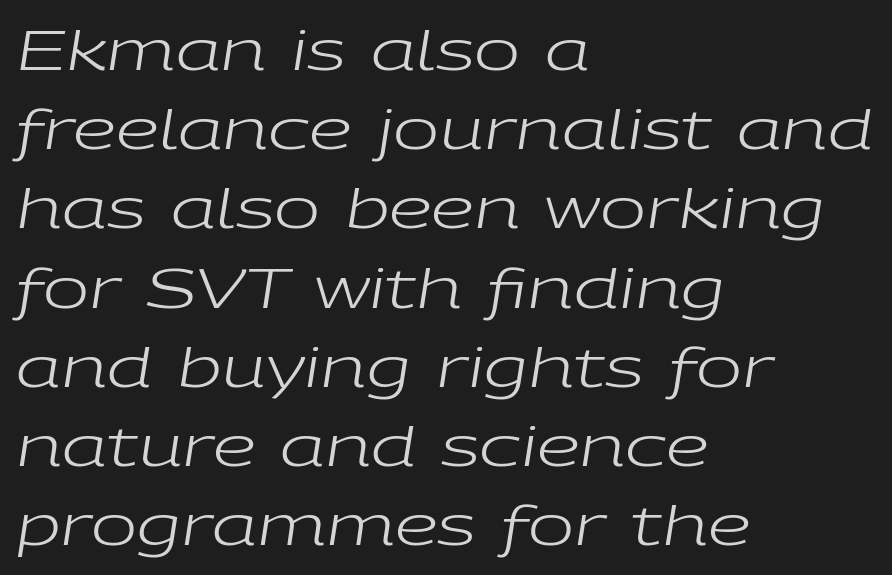
{"italic": "yes", "lean": "right", "slant_degrees": 9, "bold": "no", "weight": "regular", "width": "wide", "stroke_contrast": "low", "x_height": "medium", "monospaced": "no", "underline": "no", "align": "left", "line_spacing": "normal", "line_spacing_ratio": 1.44, "letter_spacing": "normal", "letter_spacing_em": 0.0, "glyph_px": 55}
